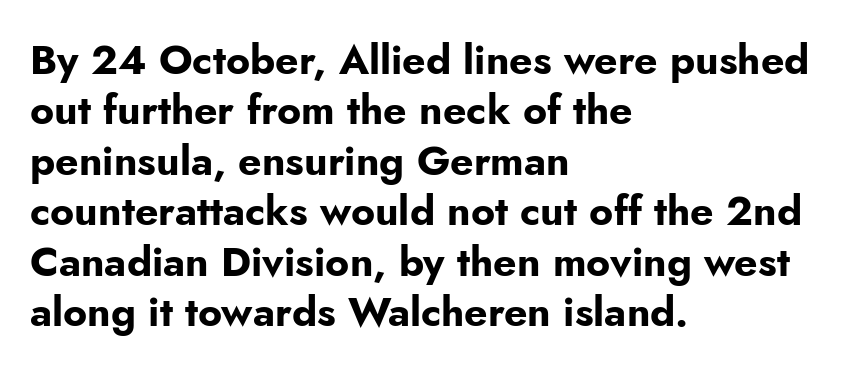
{"serif": "no", "italic": "no", "bold": "yes", "weight": "bold", "width": "normal", "stroke_contrast": "low", "x_height": "small", "monospaced": "no", "underline": "no", "align": "left", "line_spacing_ratio": 1.23, "letter_spacing": "normal", "letter_spacing_em": 0.0, "glyph_px": 41}
